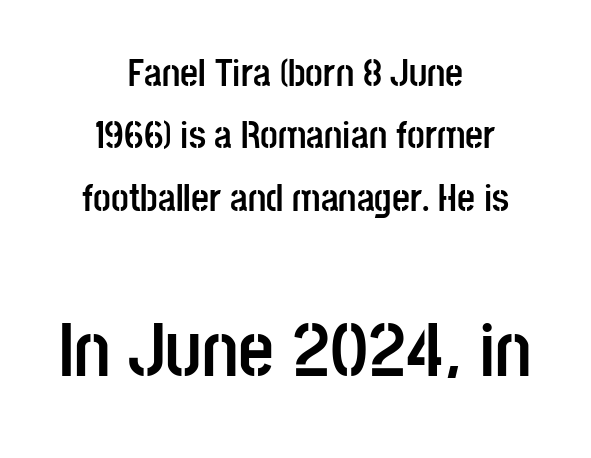
The image shows 78 px semibold, condensed sans-serif type, upright; set centered, normal line spacing (1.6x), normal letter spacing, not underlined; the second (bottom) block is 2.0x larger; low stroke contrast and a large x-height.
